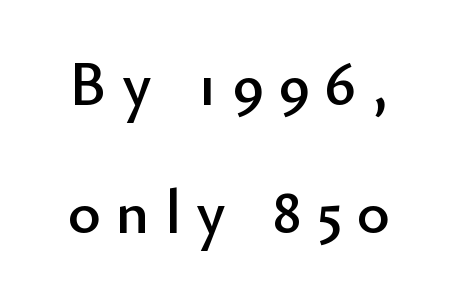
Airy leading. Spacing verdict: proportional, widths tailored to each character. Each word looks stretched out because of the extra space between its letters. Bare-footed words on every line.
